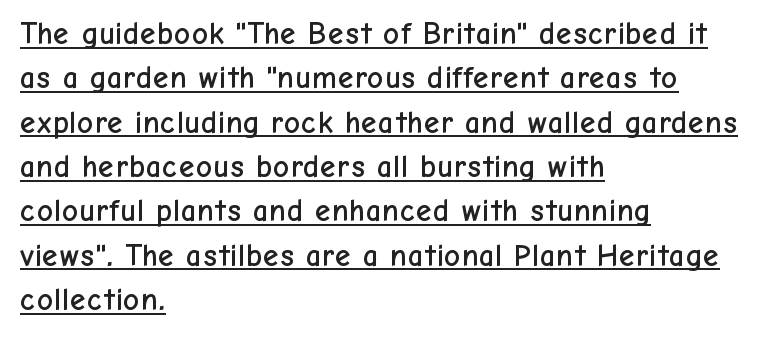
{"serif": "no", "italic": "no", "width": "normal", "stroke_contrast": "low", "x_height": "medium", "monospaced": "no", "underline": "yes", "align": "left", "line_spacing": "normal", "line_spacing_ratio": 1.43, "letter_spacing": "normal", "letter_spacing_em": 0.0, "glyph_px": 31}
